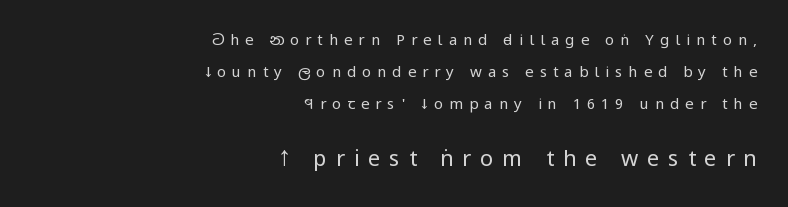
Quick note: underline off. Block two is the big one; block one sits smaller above it. You can tell it's not italic because the verticals are truly vertical. The typesetter chose a ragged-left arrangement here. Inter-character spacing is expanded well beyond the font's built-in metrics. The line-height multiplier appears high, well above default.
